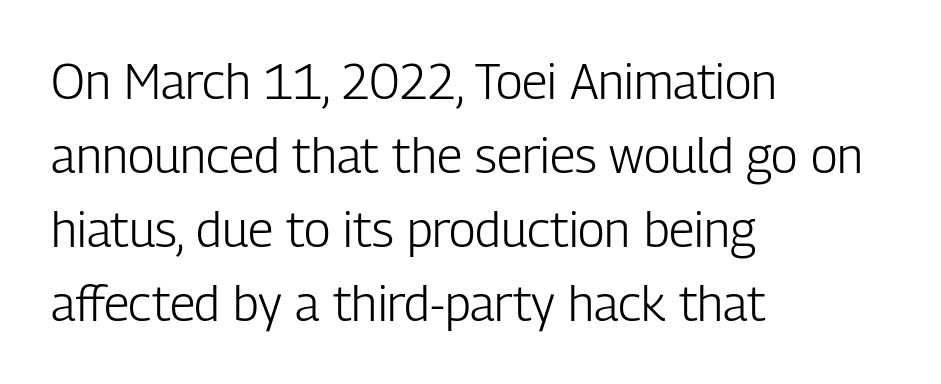
Q: Is the text bold? A: No.
Q: Is the text italic (slanted)? A: No, it is upright.
Q: Is the typeface a serif or a sans-serif typeface? A: Sans-serif.
Q: Is the text underlined? A: No.
Q: How is the paragraph aligned? A: Left-aligned.
Q: Is the spacing between letters normal or unusually wide? A: Normal.
Q: Is the spacing between lines tight, normal or loose? A: Normal.
Q: Width (condensed, normal, or wide)? A: Condensed.
Q: Stroke contrast? A: Low.
Q: x-height? A: Medium.
Q: Monospaced? A: No.
